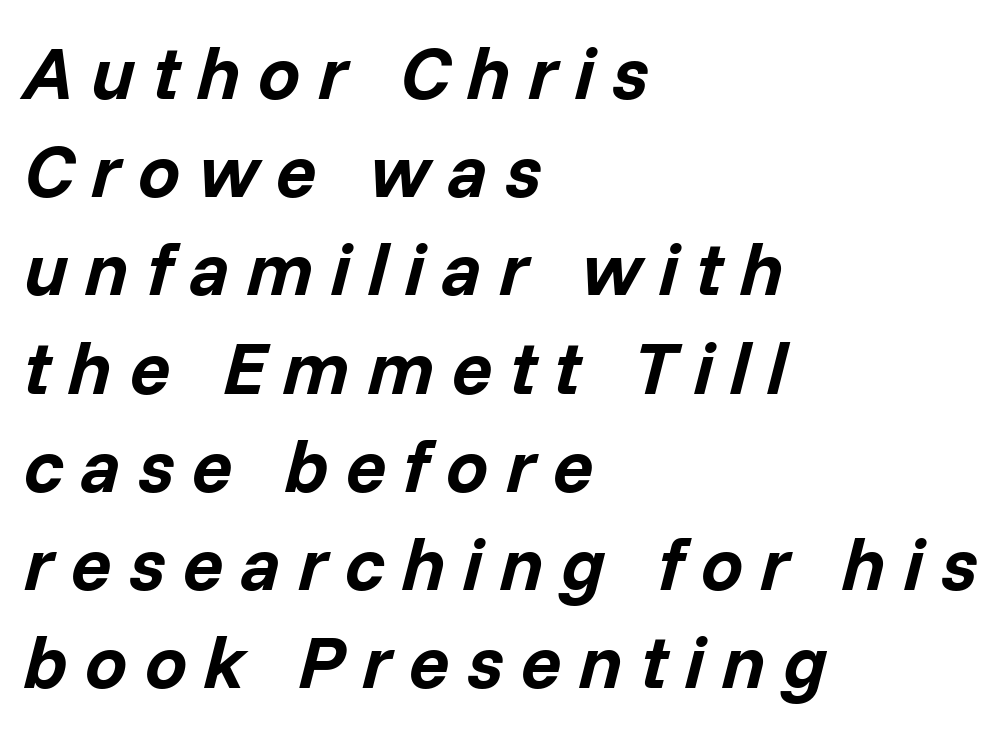
Q: Is the text bold? A: Yes.
Q: Is the text italic (slanted)? A: Yes, it leans right by about 14 degrees.
Q: Is the text underlined? A: No.
Q: How is the paragraph aligned? A: Left-aligned.
Q: Is the spacing between letters normal or unusually wide? A: Unusually wide.
Q: Is the spacing between lines tight, normal or loose? A: Normal.
Q: Width (condensed, normal, or wide)? A: Normal.
Q: Stroke contrast? A: Low.
Q: x-height? A: Medium.
Q: Monospaced? A: No.
